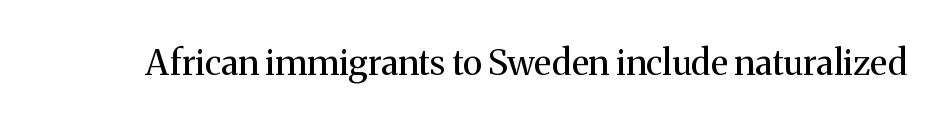
{"serif": "yes", "italic": "no", "bold": "no", "weight": "regular", "width": "normal", "stroke_contrast": "medium", "x_height": "medium", "monospaced": "no", "underline": "no", "letter_spacing": "normal", "letter_spacing_em": 0.0, "glyph_px": 35}
